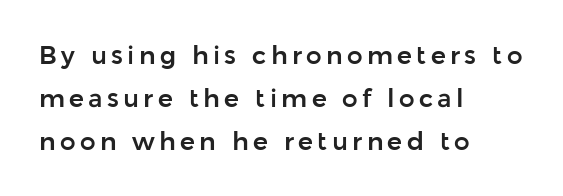
{"italic": "no", "underline": "no", "align": "left", "line_spacing_ratio": 1.72, "glyph_px": 25}
